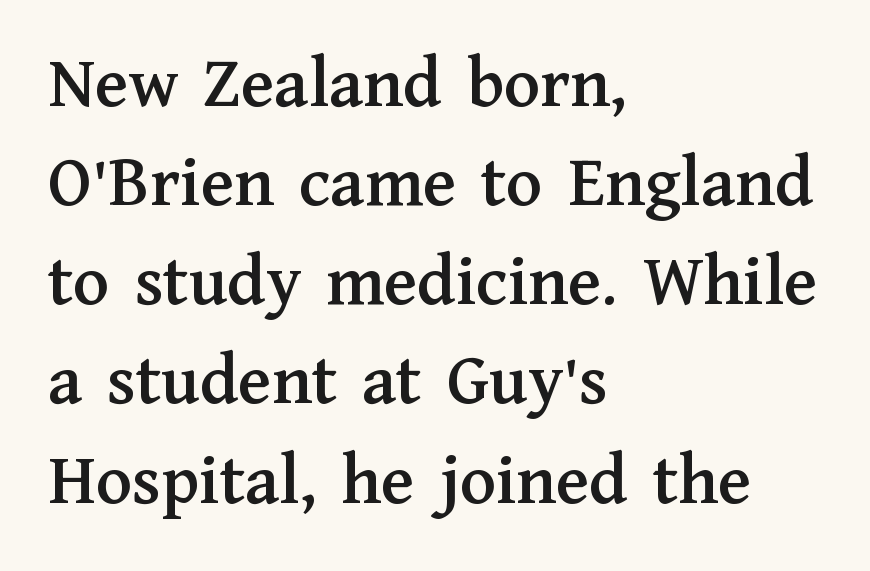
Q: Is the text italic (slanted)? A: No, it is upright.
Q: Is the typeface a serif or a sans-serif typeface? A: Serif.
Q: Is the text underlined? A: No.
Q: How is the paragraph aligned? A: Left-aligned.
Q: Is the spacing between letters normal or unusually wide? A: Normal.
Q: Is the spacing between lines tight, normal or loose? A: Normal.
Q: Width (condensed, normal, or wide)? A: Normal.
Q: Stroke contrast? A: Medium.
Q: x-height? A: Medium.
Q: Monospaced? A: No.
